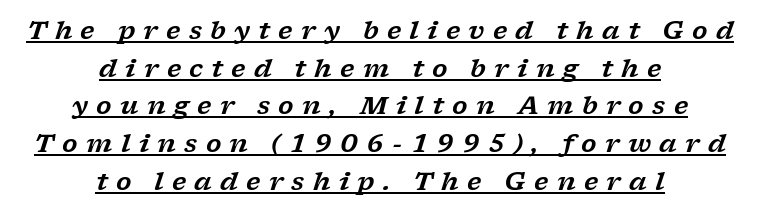
This rendering widens character spacing well past its baseline value. The typesetter has applied underlining to the passage shown. Quick note: interline space is typical. In terms of posture, this sample is oblique. Layout note: lines centered.
